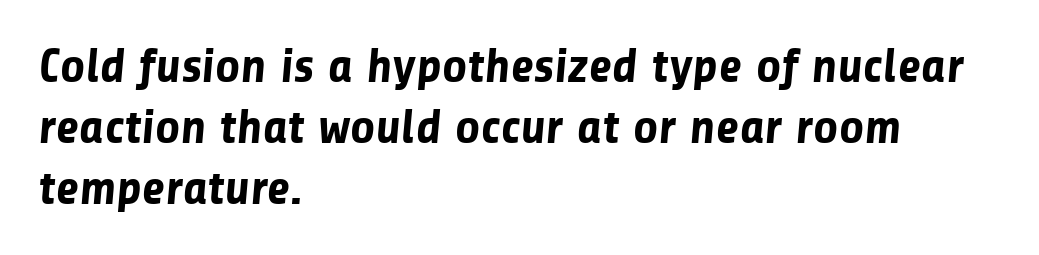
{"serif": "no", "bold": "yes", "weight": "bold", "width": "normal", "stroke_contrast": "low", "x_height": "medium", "monospaced": "no", "underline": "no", "align": "left", "line_spacing": "normal", "line_spacing_ratio": 1.25, "letter_spacing": "normal", "letter_spacing_em": 0.0, "glyph_px": 49}
